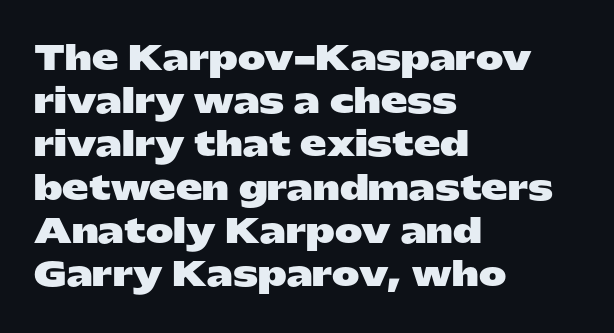
{"serif": "no", "italic": "no", "bold": "yes", "weight": "heavy", "width": "wide", "stroke_contrast": "low", "x_height": "medium", "monospaced": "no", "underline": "no", "align": "left", "line_spacing": "normal", "line_spacing_ratio": 1.31, "letter_spacing": "normal", "letter_spacing_em": 0.0, "glyph_px": 33}
